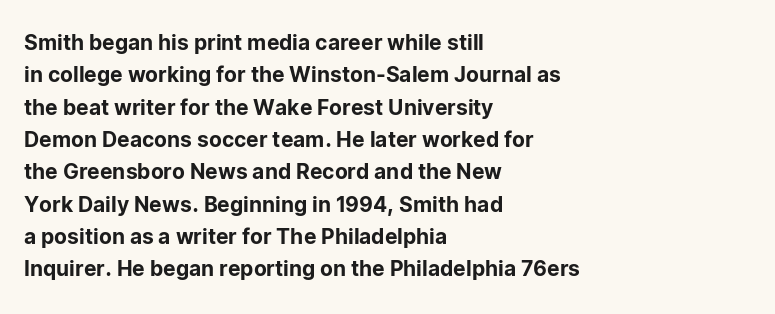
{"italic": "no", "underline": "no", "align": "left", "line_spacing": "normal", "line_spacing_ratio": 1.54, "letter_spacing": "normal", "letter_spacing_em": 0.0, "glyph_px": 21}
